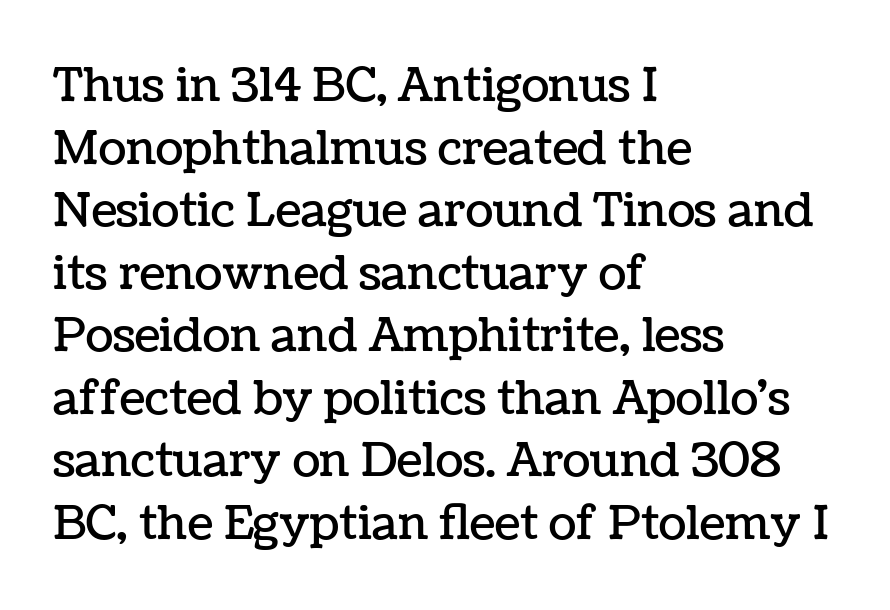
{"italic": "no", "width": "normal", "stroke_contrast": "low", "x_height": "medium", "monospaced": "no", "underline": "no", "align": "left", "line_spacing": "normal", "line_spacing_ratio": 1.36, "letter_spacing": "normal", "letter_spacing_em": 0.0, "glyph_px": 46}
